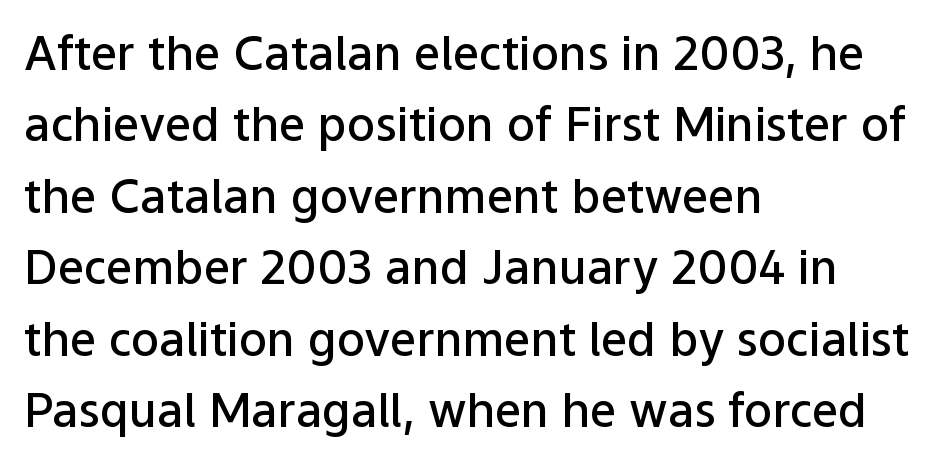
Q: Is the text bold? A: Semi-bold.
Q: Is the text italic (slanted)? A: No, it is upright.
Q: Is the typeface a serif or a sans-serif typeface? A: Sans-serif.
Q: Is the text underlined? A: No.
Q: How is the paragraph aligned? A: Left-aligned.
Q: Is the spacing between letters normal or unusually wide? A: Normal.
Q: Is the spacing between lines tight, normal or loose? A: Normal.
Q: Width (condensed, normal, or wide)? A: Normal.
Q: Stroke contrast? A: Low.
Q: x-height? A: Medium.
Q: Monospaced? A: No.
